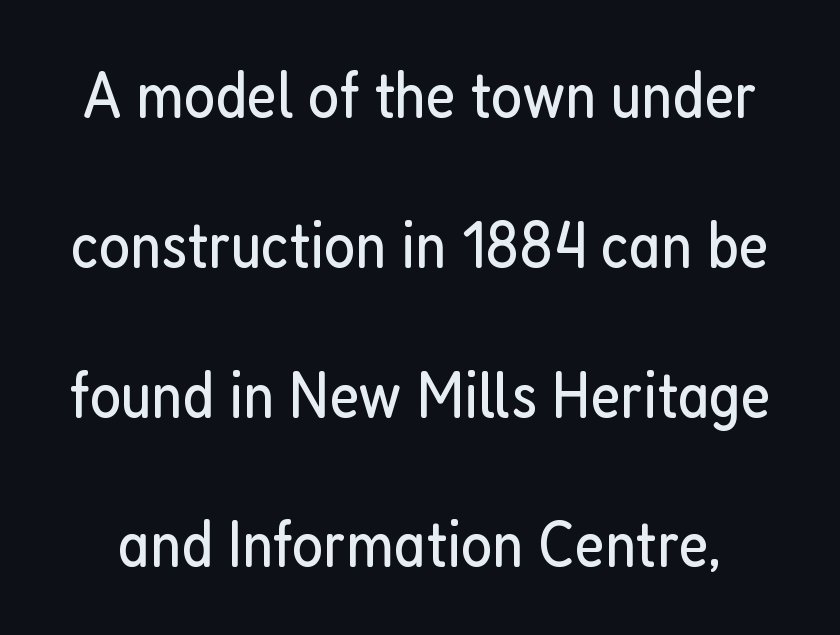
The image shows 66 px regular-weight, condensed sans-serif type, upright; set loose line spacing (2.27x), normal letter spacing, not underlined; low stroke contrast and a medium x-height.
